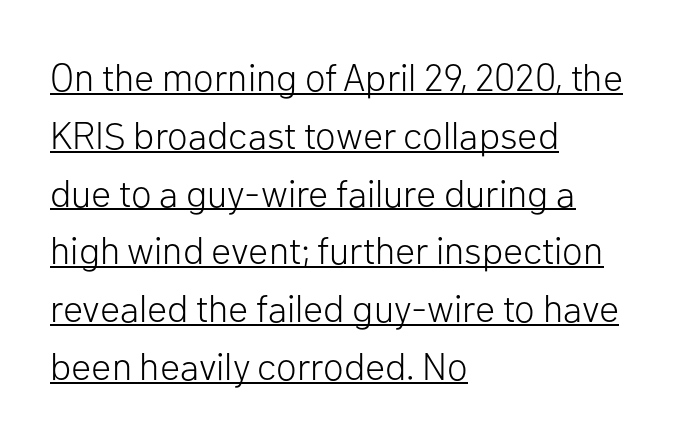
The image shows 38 px light sans-serif type, upright; set left-aligned, normal line spacing (1.52x), normal letter spacing, underlined; low stroke contrast and a medium x-height.
